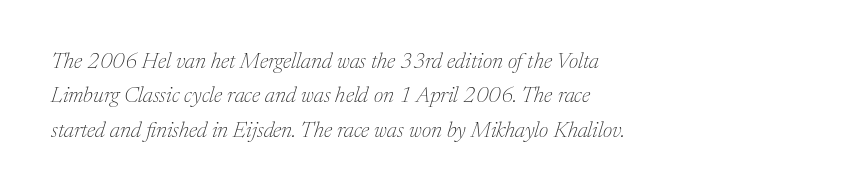
The image shows 22 px text type, italic (leaning right); set left-aligned, normal line spacing (1.56x), normal letter spacing, not underlined.
